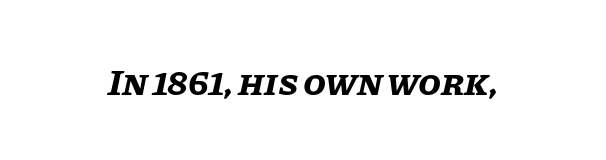
The image shows 37 px bold type, italic (leaning right); set normal letter spacing, not underlined; low stroke contrast and a large x-height.
